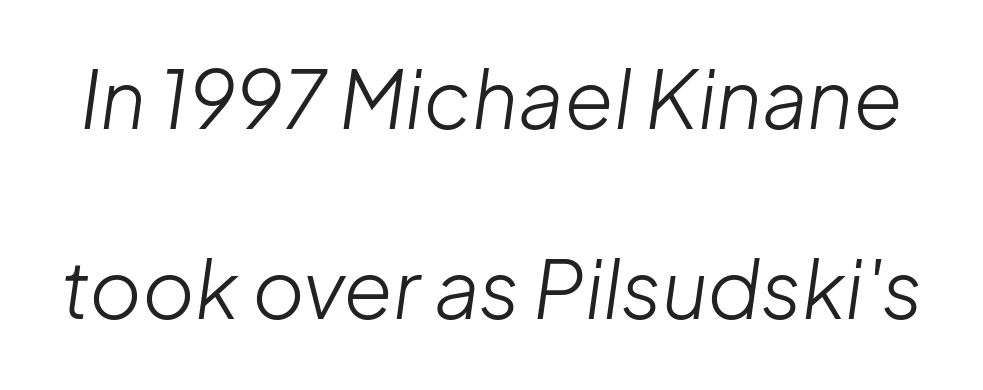
The image shows 80 px light type, italic (leaning right); set loose line spacing (2.38x), normal letter spacing, not underlined; low stroke contrast and a medium x-height.
